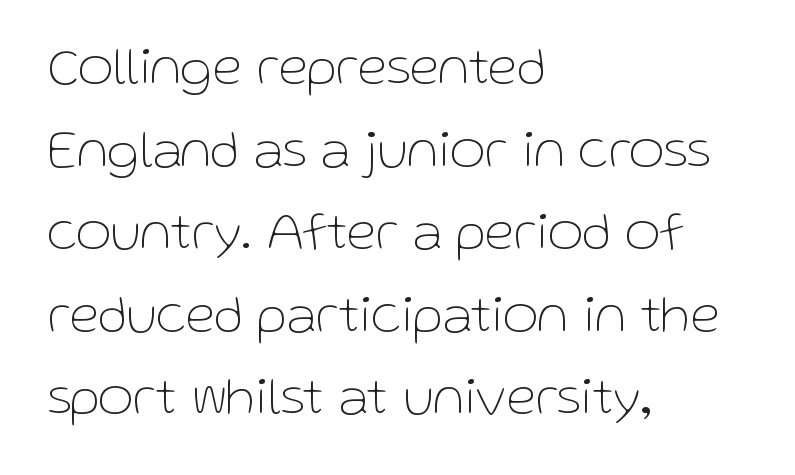
Q: Is the text bold? A: No.
Q: Is the text italic (slanted)? A: No, it is upright.
Q: Is the typeface a serif or a sans-serif typeface? A: Sans-serif.
Q: Is the text underlined? A: No.
Q: How is the paragraph aligned? A: Left-aligned.
Q: Is the spacing between letters normal or unusually wide? A: Normal.
Q: Is the spacing between lines tight, normal or loose? A: Normal.
Q: Width (condensed, normal, or wide)? A: Normal.
Q: Stroke contrast? A: Low.
Q: x-height? A: Medium.
Q: Monospaced? A: No.
